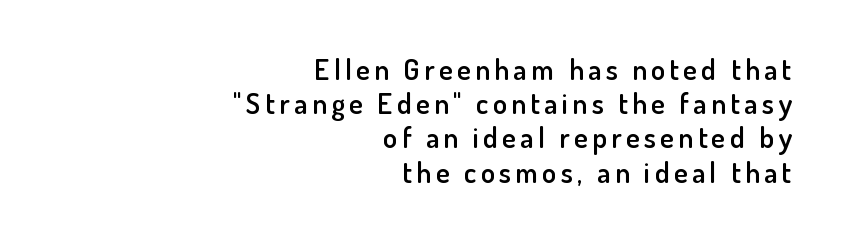
Q: Is the text bold? A: Semi-bold.
Q: Is the text italic (slanted)? A: No, it is upright.
Q: Is the typeface a serif or a sans-serif typeface? A: Sans-serif.
Q: Is the text underlined? A: No.
Q: How is the paragraph aligned? A: Right-aligned.
Q: Width (condensed, normal, or wide)? A: Normal.
Q: Stroke contrast? A: Low.
Q: x-height? A: Small.
Q: Monospaced? A: No.
